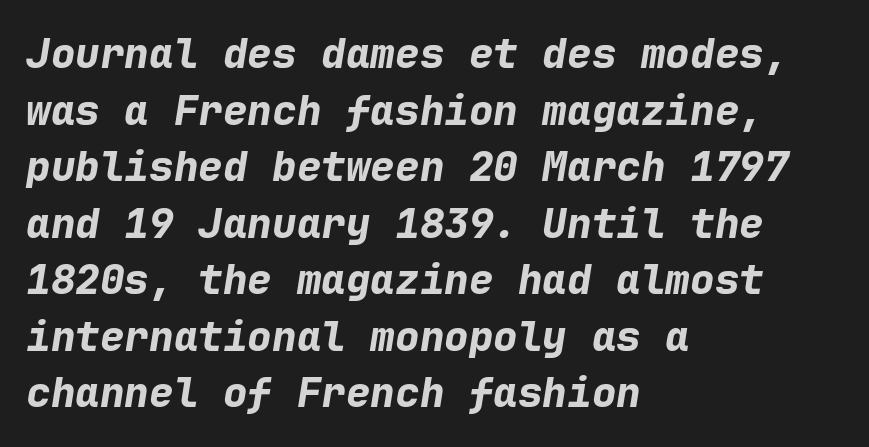
{"italic": "yes", "lean": "right", "slant_degrees": 9, "bold": "yes", "weight": "bold", "width": "normal", "stroke_contrast": "low", "x_height": "medium", "monospaced": "yes", "underline": "no", "align": "left", "line_spacing": "normal", "line_spacing_ratio": 1.38, "letter_spacing": "normal", "letter_spacing_em": 0.0, "glyph_px": 41}
